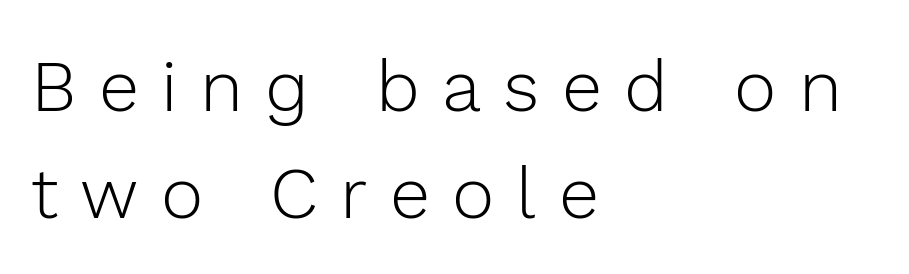
{"serif": "no", "italic": "no", "bold": "no", "weight": "light", "width": "normal", "x_height": "medium", "monospaced": "no", "underline": "no", "align": "left", "line_spacing": "normal", "line_spacing_ratio": 1.48, "letter_spacing": "wide", "letter_spacing_em": 0.31, "glyph_px": 72}
